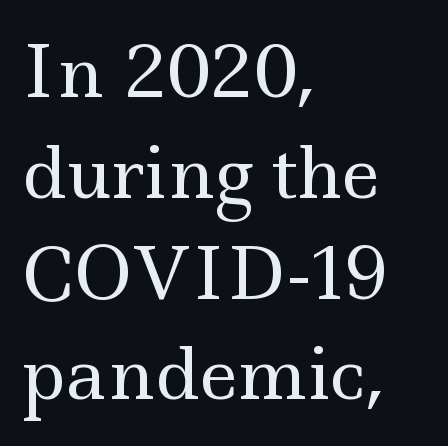
Ordinary non-slanted type is in use. A light-to-regular cut is what we see here. Descenders are the only things crossing below the line. Tracking here is standard; glyphs follow each other at the usual distance.
